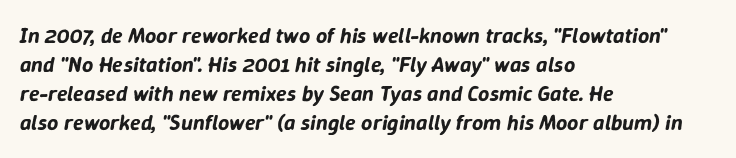
The image shows 22 px text type, italic (leaning right); set left-aligned, normal line spacing (1.32x), normal letter spacing, not underlined.
